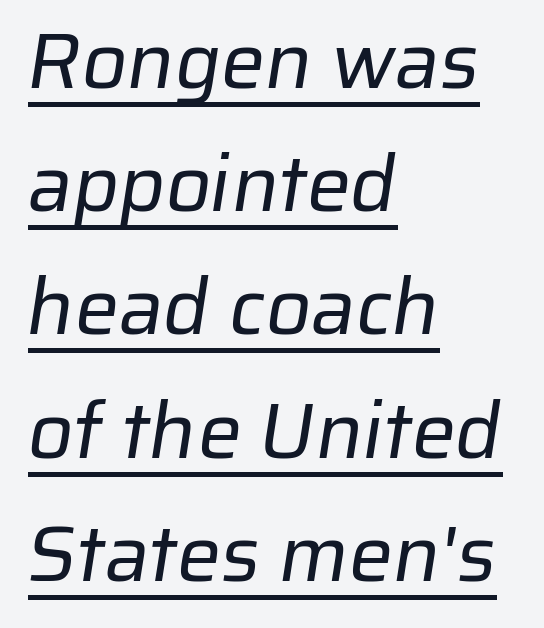
The image shows 79 px regular-weight sans-serif type; set left-aligned, normal line spacing (1.56x), normal letter spacing, underlined; low stroke contrast and a medium x-height.
